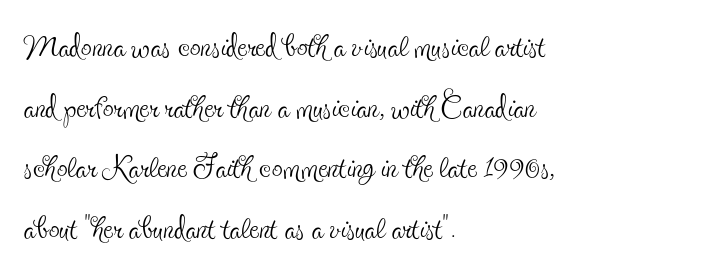
Q: Is the text bold? A: No.
Q: Is the typeface a serif or a sans-serif typeface? A: Serif.
Q: Is the text underlined? A: No.
Q: How is the paragraph aligned? A: Left-aligned.
Q: Is the spacing between letters normal or unusually wide? A: Normal.
Q: Is the spacing between lines tight, normal or loose? A: Normal.
Q: Width (condensed, normal, or wide)? A: Condensed.
Q: x-height? A: Small.
Q: Monospaced? A: No.
